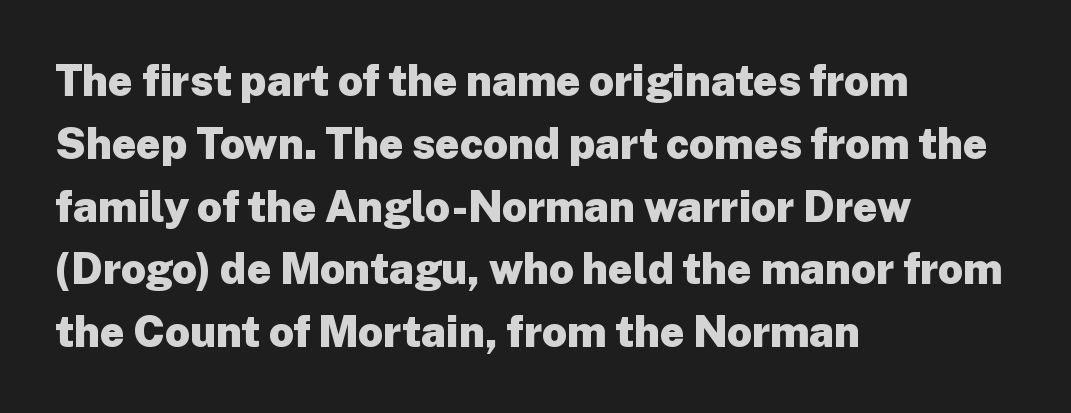
The image shows 43 px heavy sans-serif type, upright; set left-aligned, normal line spacing (1.46x), normal letter spacing, not underlined; low stroke contrast and a medium x-height.
